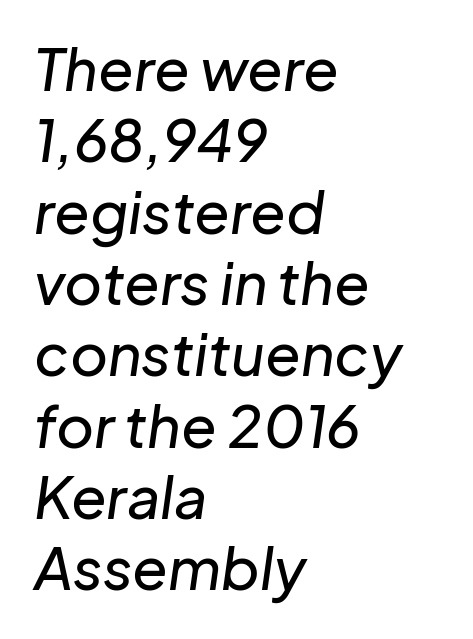
Q: Is the text italic (slanted)? A: Yes, it leans right by about 8 degrees.
Q: Is the text underlined? A: No.
Q: How is the paragraph aligned? A: Left-aligned.
Q: Is the spacing between letters normal or unusually wide? A: Normal.
Q: Width (condensed, normal, or wide)? A: Normal.
Q: Stroke contrast? A: Low.
Q: x-height? A: Medium.
Q: Monospaced? A: No.
